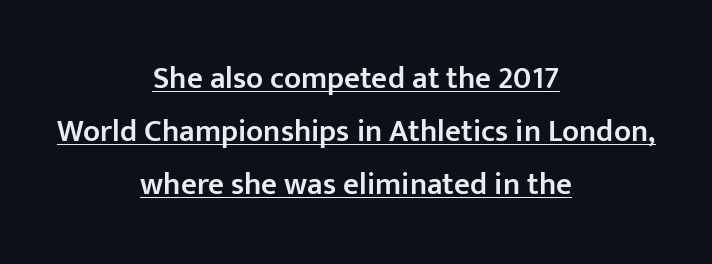
The image shows 31 px semibold sans-serif type, upright; set centered, line spacing 1.71x, normal letter spacing, underlined; low stroke contrast and a medium x-height.
